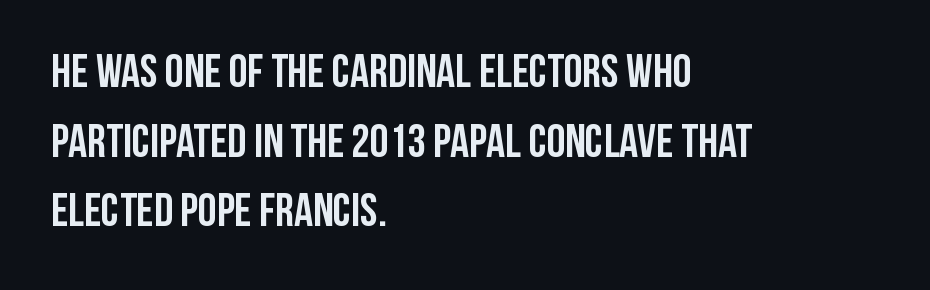
The image shows 47 px semibold, condensed sans-serif type, upright; set left-aligned, normal line spacing (1.48x), normal letter spacing, not underlined; low stroke contrast and a large x-height.
